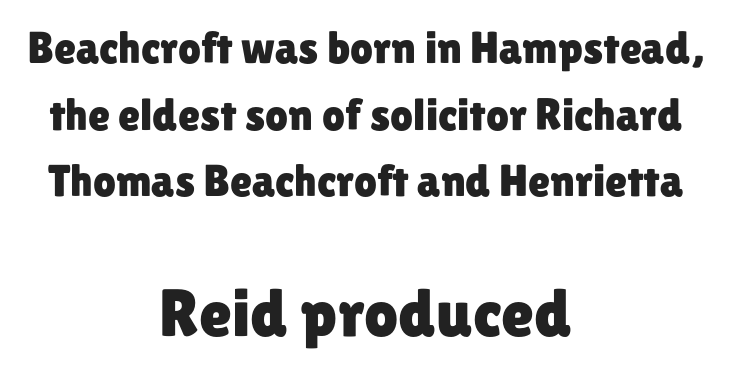
The image shows 67 px sans-serif type, upright; set centered, normal line spacing (1.48x), normal letter spacing, not underlined; the second (bottom) block is 1.49x larger; low stroke contrast and a medium x-height.
